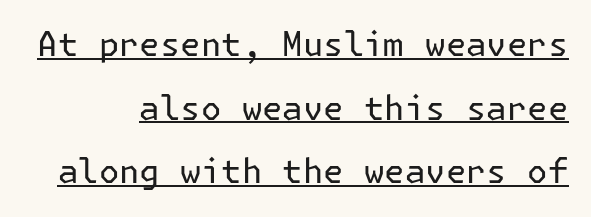
Stem width sits at or under what a default text font uses. It's the straight-up-and-down kind of type. Does extra space separate the letters? No, they use regular spacing. Quick note: underline on.
